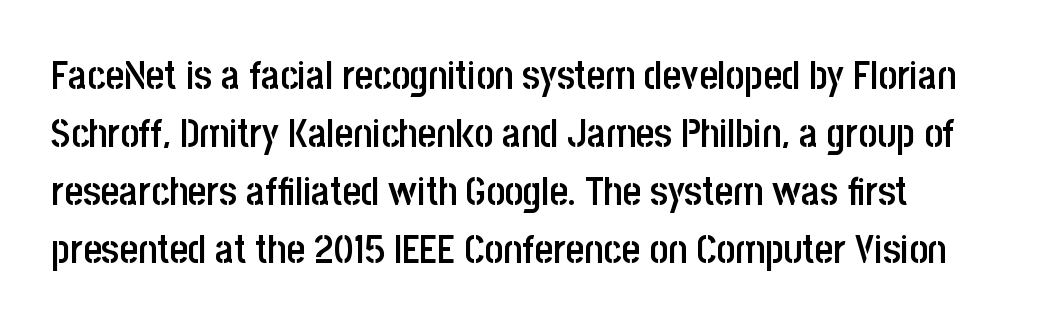
Q: Is the text bold? A: Semi-bold.
Q: Is the text italic (slanted)? A: No, it is upright.
Q: Is the typeface a serif or a sans-serif typeface? A: Sans-serif.
Q: Is the text underlined? A: No.
Q: Is the spacing between letters normal or unusually wide? A: Normal.
Q: Is the spacing between lines tight, normal or loose? A: Normal.
Q: Width (condensed, normal, or wide)? A: Condensed.
Q: Stroke contrast? A: Low.
Q: x-height? A: Large.
Q: Monospaced? A: No.
